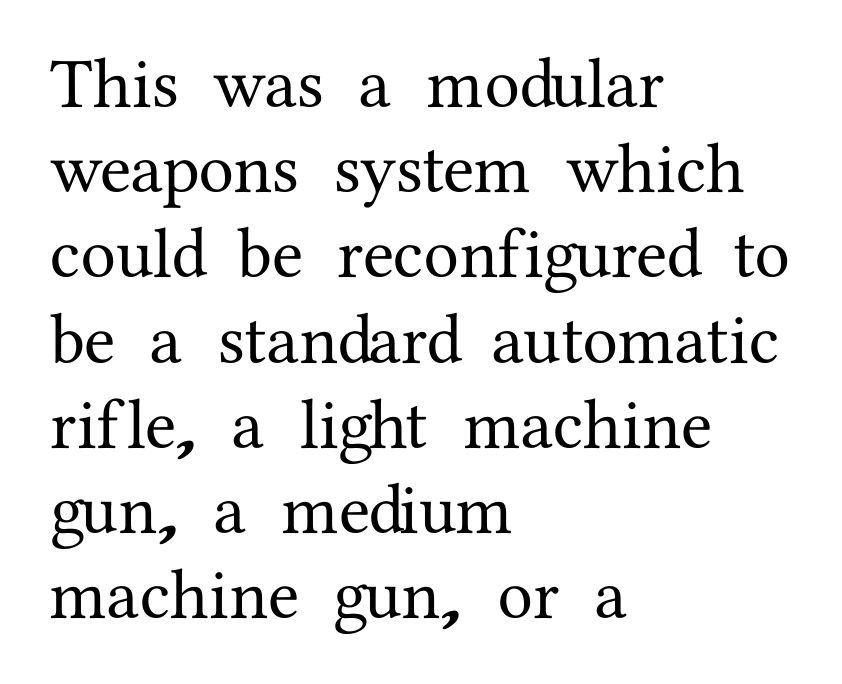
Q: Is the text italic (slanted)? A: No, it is upright.
Q: Is the typeface a serif or a sans-serif typeface? A: Serif.
Q: Is the text underlined? A: No.
Q: How is the paragraph aligned? A: Left-aligned.
Q: Is the spacing between letters normal or unusually wide? A: Normal.
Q: Width (condensed, normal, or wide)? A: Normal.
Q: Stroke contrast? A: Medium.
Q: x-height? A: Medium.
Q: Monospaced? A: No.
